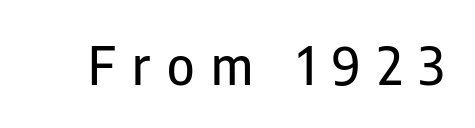
{"serif": "no", "italic": "no", "width": "condensed", "stroke_contrast": "low", "x_height": "medium", "monospaced": "no", "underline": "no", "letter_spacing": "wide", "letter_spacing_em": 0.32, "glyph_px": 52}
